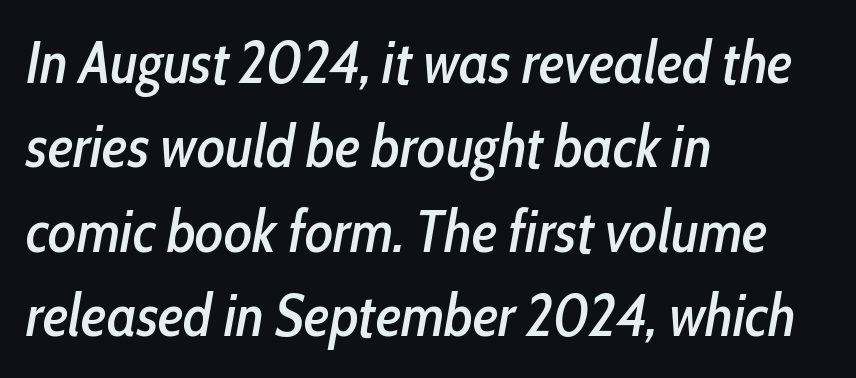
Q: Is the text italic (slanted)? A: Yes, it leans right by about 10 degrees.
Q: Is the text underlined? A: No.
Q: How is the paragraph aligned? A: Left-aligned.
Q: Is the spacing between letters normal or unusually wide? A: Normal.
Q: Is the spacing between lines tight, normal or loose? A: Normal.
Q: Width (condensed, normal, or wide)? A: Condensed.
Q: Stroke contrast? A: Low.
Q: x-height? A: Medium.
Q: Monospaced? A: No.
